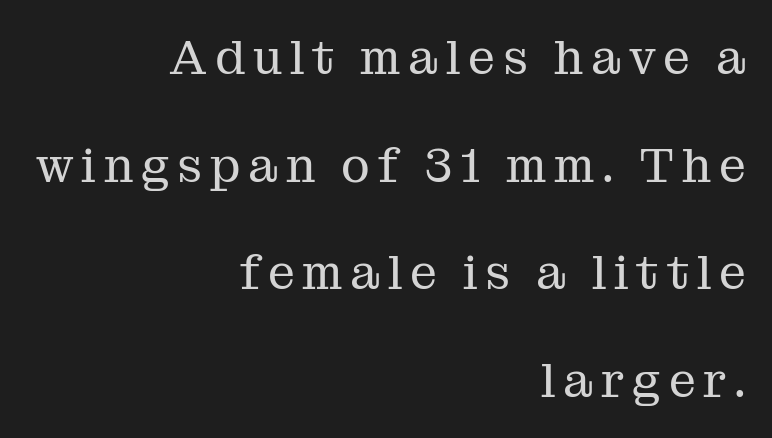
The image shows 48 px regular-weight serif type, upright; set right-aligned, loose line spacing (2.24x), not underlined; medium stroke contrast and a medium x-height.
